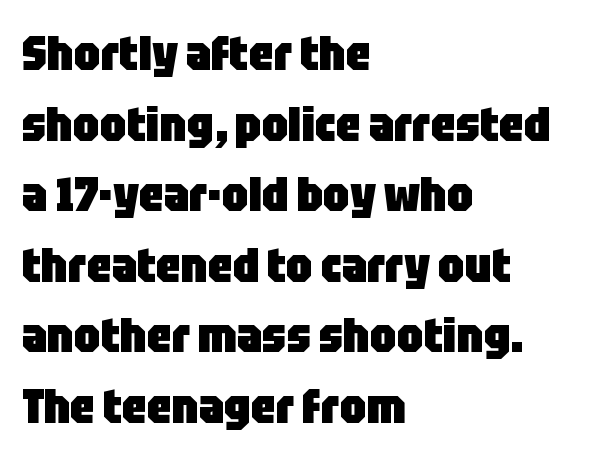
The image shows 48 px heavy, condensed sans-serif type, upright; set left-aligned, normal line spacing (1.47x), normal letter spacing, not underlined; low stroke contrast and a large x-height.
